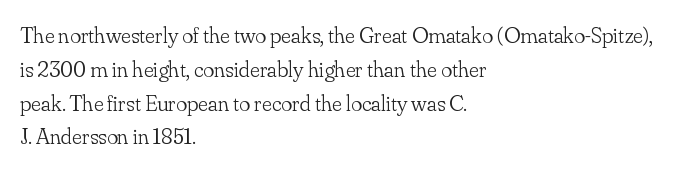
{"italic": "no", "bold": "no", "underline": "no", "align": "left", "line_spacing": "normal", "line_spacing_ratio": 1.47, "letter_spacing": "normal", "letter_spacing_em": 0.0, "glyph_px": 23}
